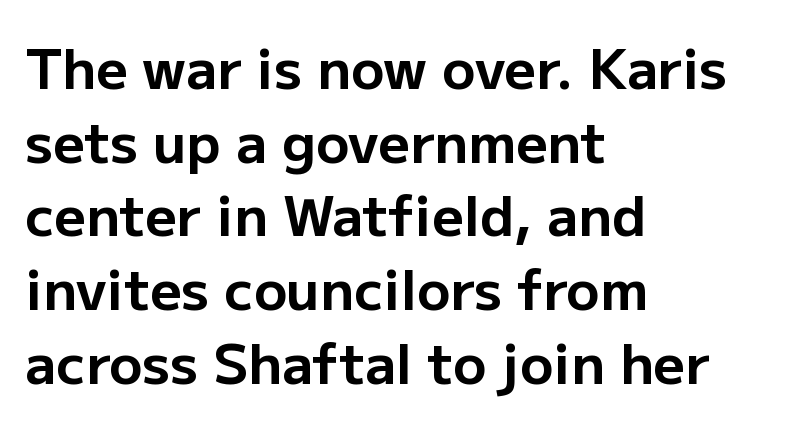
{"serif": "no", "italic": "no", "bold": "yes", "weight": "bold", "width": "normal", "stroke_contrast": "low", "x_height": "medium", "monospaced": "no", "underline": "no", "align": "left", "line_spacing": "normal", "line_spacing_ratio": 1.34, "letter_spacing": "normal", "letter_spacing_em": 0.0, "glyph_px": 55}
